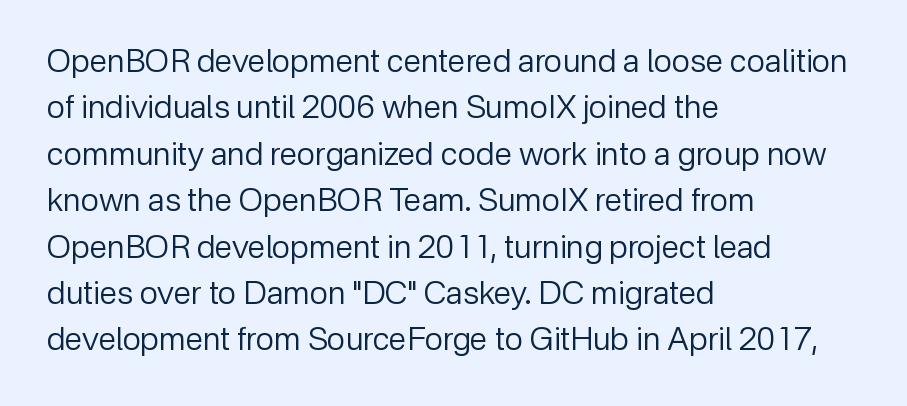
The image shows 32 px regular-weight sans-serif type, upright; set left-aligned, normal line spacing (1.45x), normal letter spacing, not underlined; low stroke contrast and a medium x-height.
